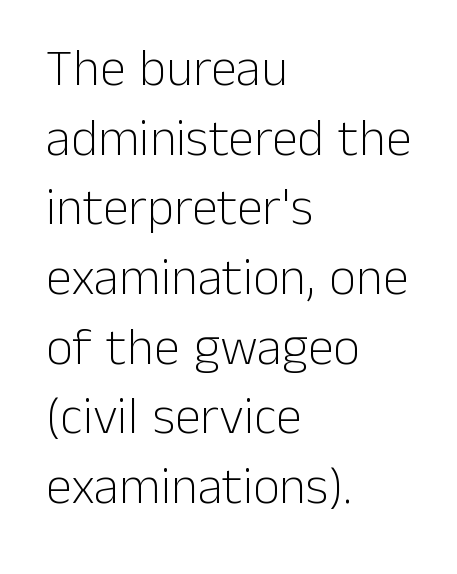
Q: Is the text bold? A: No.
Q: Is the text italic (slanted)? A: No, it is upright.
Q: Is the typeface a serif or a sans-serif typeface? A: Sans-serif.
Q: Is the text underlined? A: No.
Q: How is the paragraph aligned? A: Left-aligned.
Q: Is the spacing between letters normal or unusually wide? A: Normal.
Q: Is the spacing between lines tight, normal or loose? A: Normal.
Q: Width (condensed, normal, or wide)? A: Normal.
Q: Stroke contrast? A: Low.
Q: x-height? A: Medium.
Q: Monospaced? A: No.
